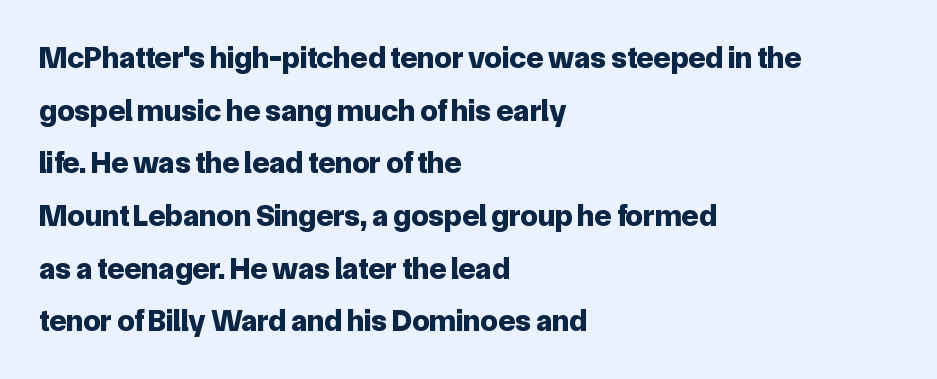
The image shows 31 px bold sans-serif type, upright; set left-aligned, normal line spacing (1.7x), normal letter spacing, not underlined; low stroke contrast and a medium x-height.
